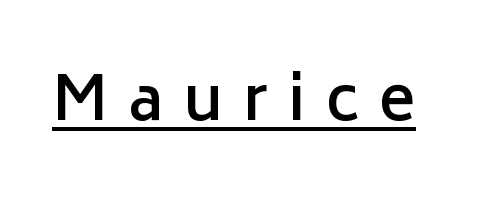
The image shows 61 px semibold sans-serif type, upright; set unusually wide letter spacing (+0.33 em), underlined; low stroke contrast and a medium x-height.
